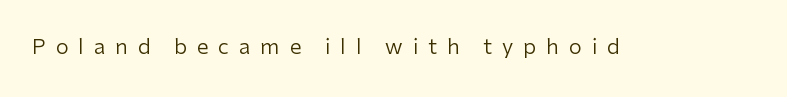
The image shows 21 px text type, upright; set unusually wide letter spacing (+0.47 em), not underlined.
